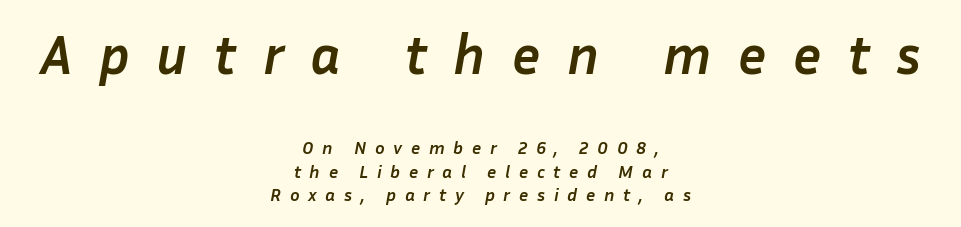
{"italic": "yes", "lean": "right", "slant_degrees": 10, "bold": "yes", "weight": "semibold", "width": "normal", "stroke_contrast": "low", "x_height": "medium", "monospaced": "no", "underline": "no", "align": "center", "line_spacing": "normal", "line_spacing_ratio": 1.31, "letter_spacing": "wide", "letter_spacing_em": 0.48, "larger_block": "first", "size_ratio": 3.06, "glyph_px": 55}
